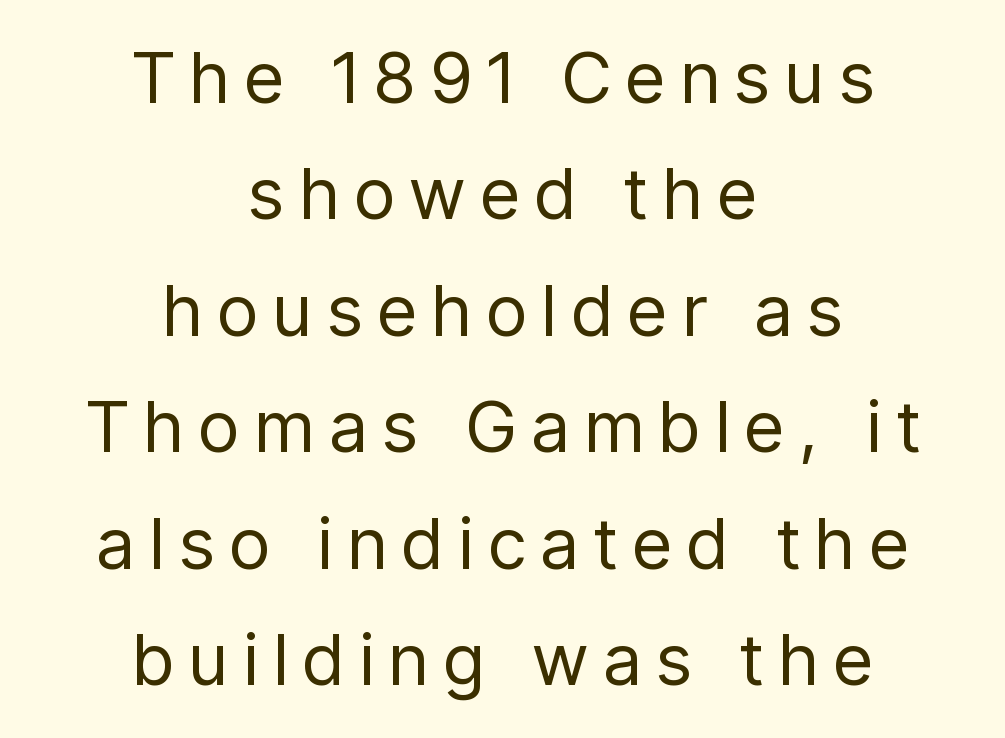
Posture: vertical. Each letter keeps its own natural width here, so spacing adapts to shape. Stem width sits at or under what a default text font uses. Whoever set this chose a conventional vertical rhythm.
